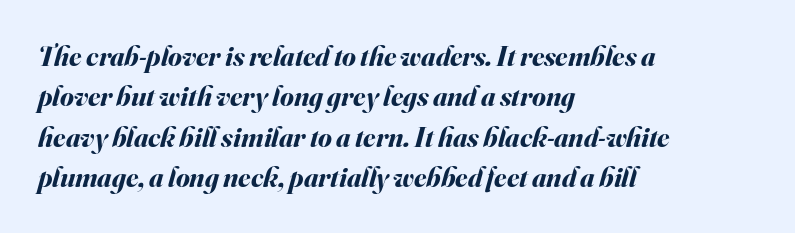
Q: Is the text bold? A: Yes.
Q: Is the text italic (slanted)? A: Yes, it leans right by about 16 degrees.
Q: Is the text underlined? A: No.
Q: How is the paragraph aligned? A: Left-aligned.
Q: Is the spacing between letters normal or unusually wide? A: Normal.
Q: Is the spacing between lines tight, normal or loose? A: Normal.
Q: Width (condensed, normal, or wide)? A: Normal.
Q: Stroke contrast? A: Medium.
Q: x-height? A: Small.
Q: Monospaced? A: No.
